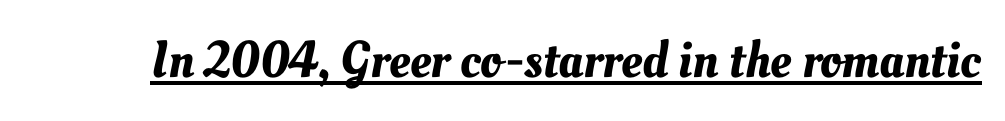
The letters advance in unequal steps, a hallmark of proportional type. How are the letters spaced? Ordinarily, with no added tracking. The lettering is marked with a stroke running underneath it.
